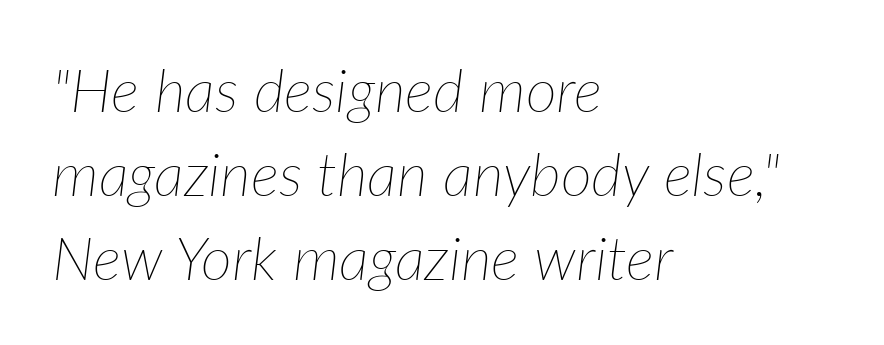
Q: Is the text bold? A: No.
Q: Is the text italic (slanted)? A: Yes, it leans right by about 7 degrees.
Q: Is the text underlined? A: No.
Q: How is the paragraph aligned? A: Left-aligned.
Q: Is the spacing between letters normal or unusually wide? A: Normal.
Q: Is the spacing between lines tight, normal or loose? A: Normal.
Q: Width (condensed, normal, or wide)? A: Normal.
Q: Stroke contrast? A: Low.
Q: x-height? A: Medium.
Q: Monospaced? A: No.
